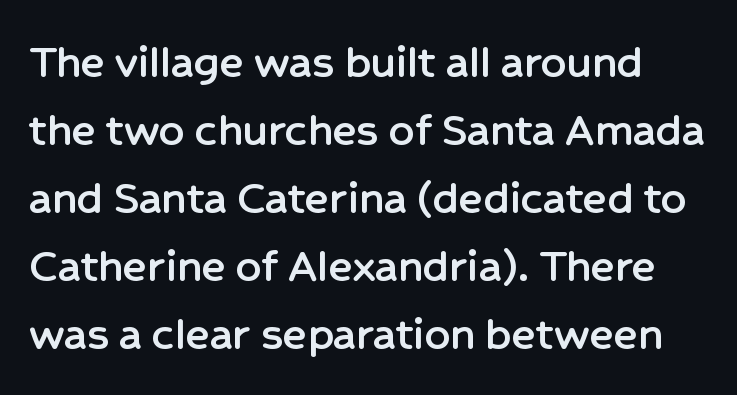
Q: Is the text italic (slanted)? A: No, it is upright.
Q: Is the typeface a serif or a sans-serif typeface? A: Sans-serif.
Q: Is the text underlined? A: No.
Q: Is the spacing between letters normal or unusually wide? A: Normal.
Q: Is the spacing between lines tight, normal or loose? A: Normal.
Q: Width (condensed, normal, or wide)? A: Normal.
Q: Stroke contrast? A: Low.
Q: x-height? A: Medium.
Q: Monospaced? A: No.
